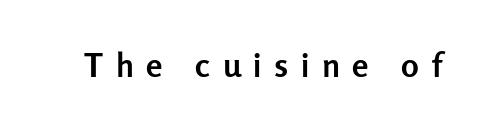
Think of a printed novel: that variable character pitch is what you see here. The space beneath each line is pristine and unruled. Typesetter's note: full bold, strokes at maximum text heaviness. Look at the tracking — it's clearly loosened, letters drifting apart.
